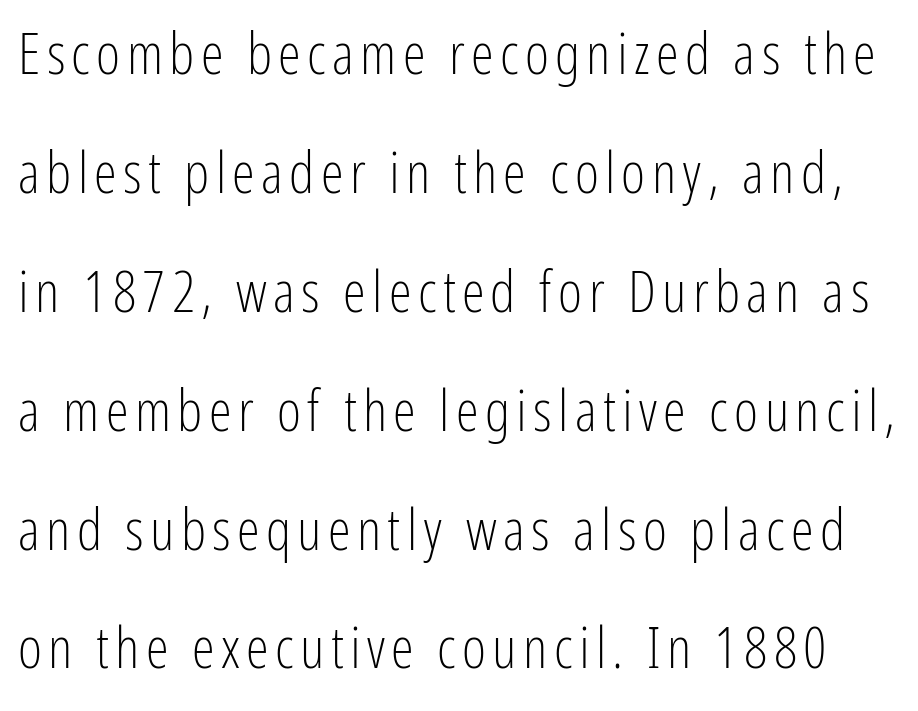
Q: Is the text bold? A: No.
Q: Is the text italic (slanted)? A: No, it is upright.
Q: Is the typeface a serif or a sans-serif typeface? A: Sans-serif.
Q: Is the text underlined? A: No.
Q: Is the spacing between lines tight, normal or loose? A: Loose.
Q: Width (condensed, normal, or wide)? A: Condensed.
Q: Stroke contrast? A: Low.
Q: x-height? A: Medium.
Q: Monospaced? A: No.
